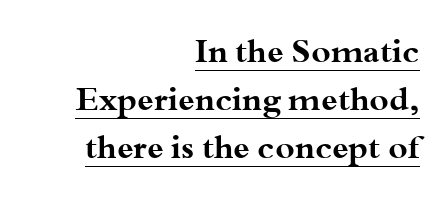
Q: Is the text bold? A: Yes.
Q: Is the text italic (slanted)? A: No, it is upright.
Q: Is the typeface a serif or a sans-serif typeface? A: Serif.
Q: Is the text underlined? A: Yes.
Q: How is the paragraph aligned? A: Right-aligned.
Q: Is the spacing between letters normal or unusually wide? A: Normal.
Q: Is the spacing between lines tight, normal or loose? A: Normal.
Q: Width (condensed, normal, or wide)? A: Wide.
Q: Stroke contrast? A: Medium.
Q: x-height? A: Small.
Q: Monospaced? A: No.
